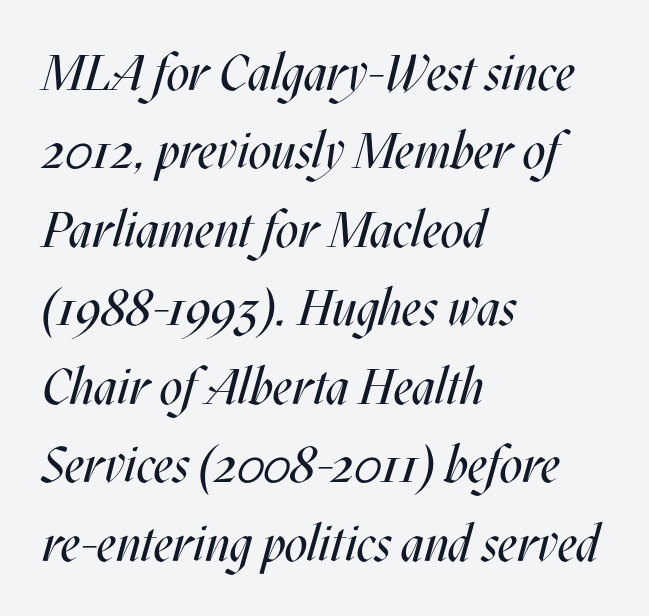
Q: Is the text bold? A: No.
Q: Is the text italic (slanted)? A: Yes, it leans right by about 17 degrees.
Q: Is the text underlined? A: No.
Q: How is the paragraph aligned? A: Left-aligned.
Q: Is the spacing between letters normal or unusually wide? A: Normal.
Q: Is the spacing between lines tight, normal or loose? A: Normal.
Q: Width (condensed, normal, or wide)? A: Condensed.
Q: Stroke contrast? A: Medium.
Q: x-height? A: Large.
Q: Monospaced? A: No.
